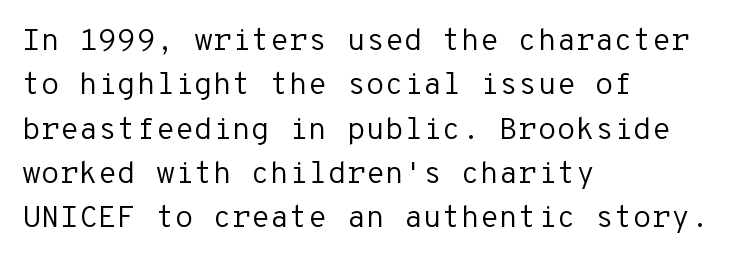
The image shows 31 px regular-weight sans-serif type, upright, monospaced; set left-aligned, normal line spacing (1.43x), normal letter spacing, not underlined; low stroke contrast and a medium x-height.
